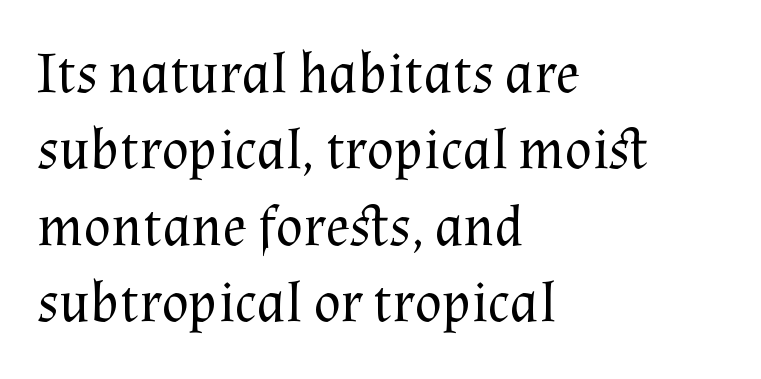
A classic flush-left, rag-right setting is used for this passage. Compared with typical paragraphs, the rows here are spaced about the same. The rendering keeps characters at their native spacing. Heft: none added — not bold.
